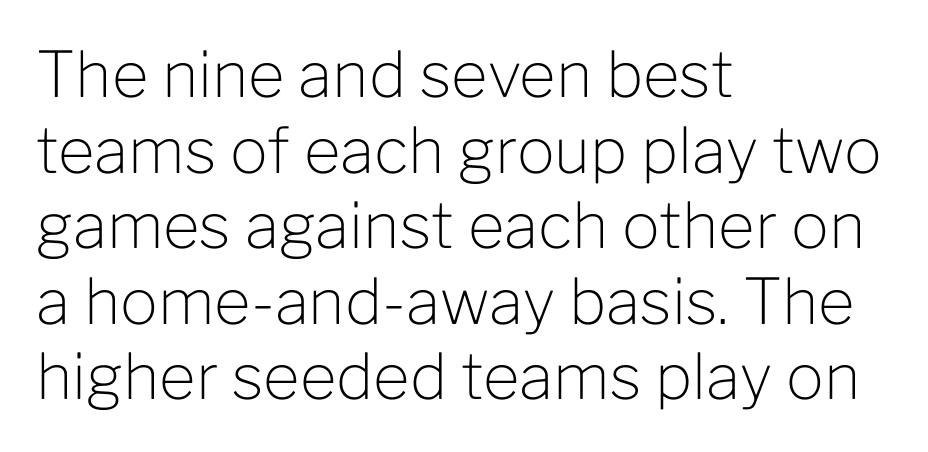
The image shows 63 px light sans-serif type, upright; set left-aligned, line spacing 1.2x, normal letter spacing, not underlined; low stroke contrast and a medium x-height.
